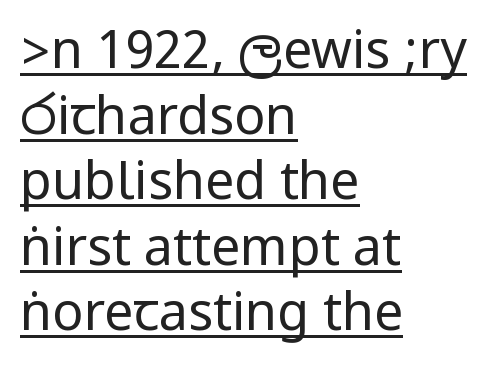
The image shows 52 px regular-weight, condensed sans-serif type, upright; set left-aligned, normal line spacing (1.26x), normal letter spacing, underlined; low stroke contrast.
